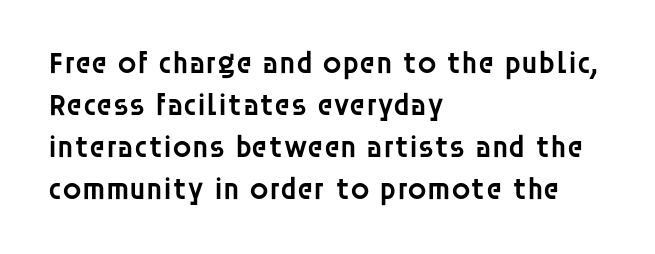
Are there feet on the stems? There aren't — it's a sans. You can tell it's not italic because the verticals are truly vertical. All the whitespace from short lines collects on the right. Is the type bold? Partly — it's a semibold, heavier than regular but not fully bold. Does extra space separate the letters? No, they use regular spacing. Do the characters align in a grid? No, the font is proportional.
